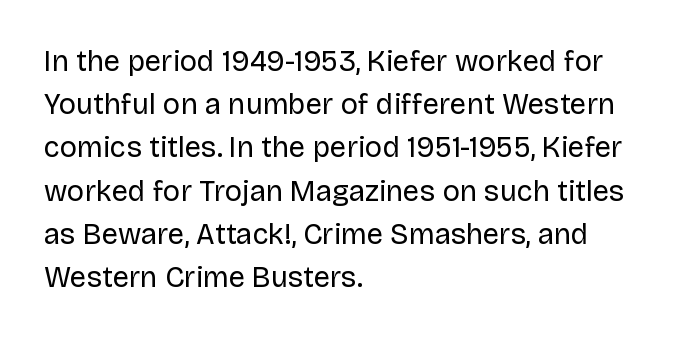
Q: Is the text bold? A: No.
Q: Is the text italic (slanted)? A: No, it is upright.
Q: Is the typeface a serif or a sans-serif typeface? A: Sans-serif.
Q: Is the text underlined? A: No.
Q: How is the paragraph aligned? A: Left-aligned.
Q: Is the spacing between letters normal or unusually wide? A: Normal.
Q: Is the spacing between lines tight, normal or loose? A: Normal.
Q: Width (condensed, normal, or wide)? A: Normal.
Q: Stroke contrast? A: Low.
Q: x-height? A: Large.
Q: Monospaced? A: No.
